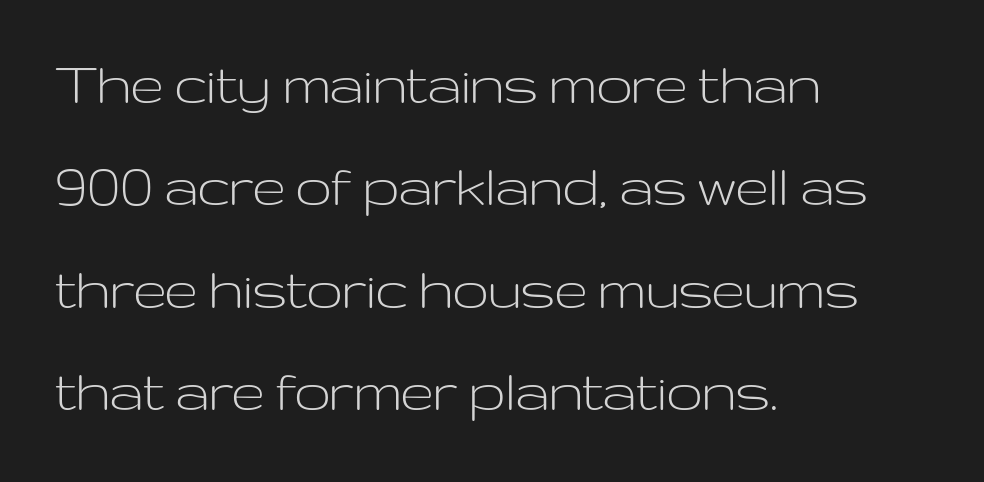
The image shows 64 px light, wide sans-serif type, upright; set left-aligned, normal line spacing (1.6x), normal letter spacing, not underlined; low stroke contrast and a medium x-height.
